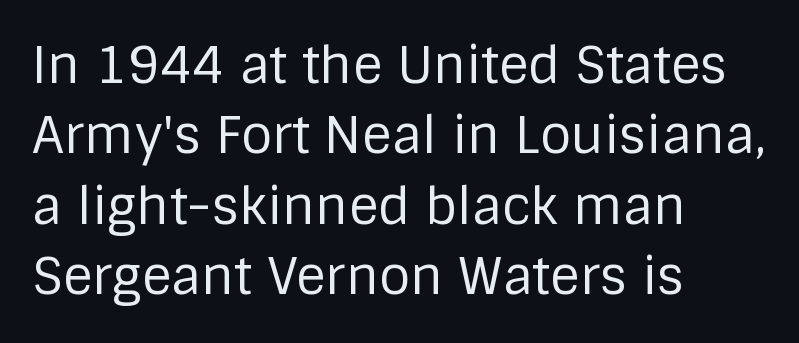
Stroke mass is kept to a normal reading level or below. The font family rendered here belongs to the sans-serif group. This is roman type, the default non-slanted kind. Rows of type keep a routine distance in the vertical direction. These lines are rendered in a variable-pitch font.
